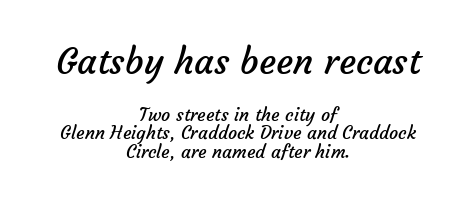
Character size in the leading block exceeds that of the trailing block. Do the characters align in a grid? No, the font is proportional. The typesetter chose a symmetrical, centered arrangement here. Tightly led — the rows are bunched. Compared with typical body copy, the letter spacing here is the same.
